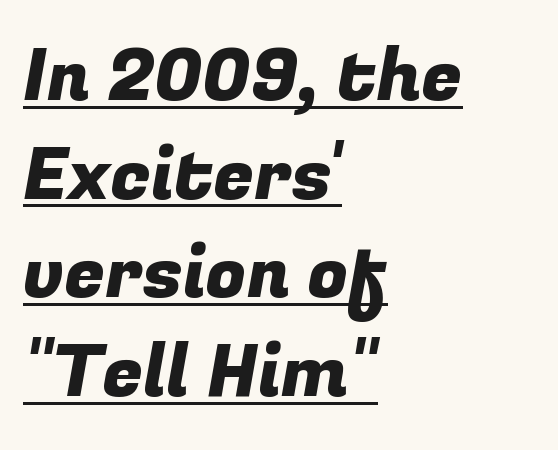
Q: Is the typeface a serif or a sans-serif typeface? A: Sans-serif.
Q: Is the text underlined? A: Yes.
Q: How is the paragraph aligned? A: Left-aligned.
Q: Is the spacing between letters normal or unusually wide? A: Normal.
Q: Is the spacing between lines tight, normal or loose? A: Normal.
Q: Width (condensed, normal, or wide)? A: Normal.
Q: Stroke contrast? A: Low.
Q: x-height? A: Medium.
Q: Monospaced? A: No.
